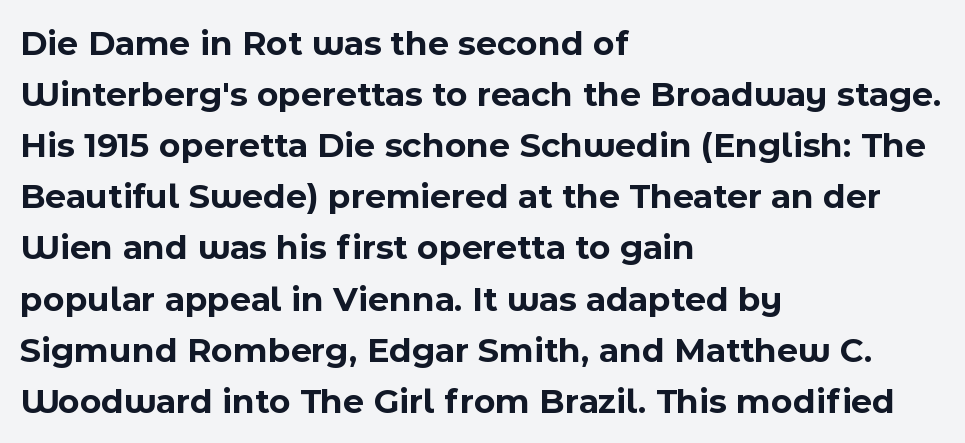
Is the letter spacing exaggerated? No — it looks like the ordinary default. Set as a true bold cut, around the 700 mark. I'd call this a sans setting — the letters go barefoot. A normal amount of white space separates one row of letters from the next. Designer's note — italics off, roman on. Leftover space on each line is placed entirely after the last word.
